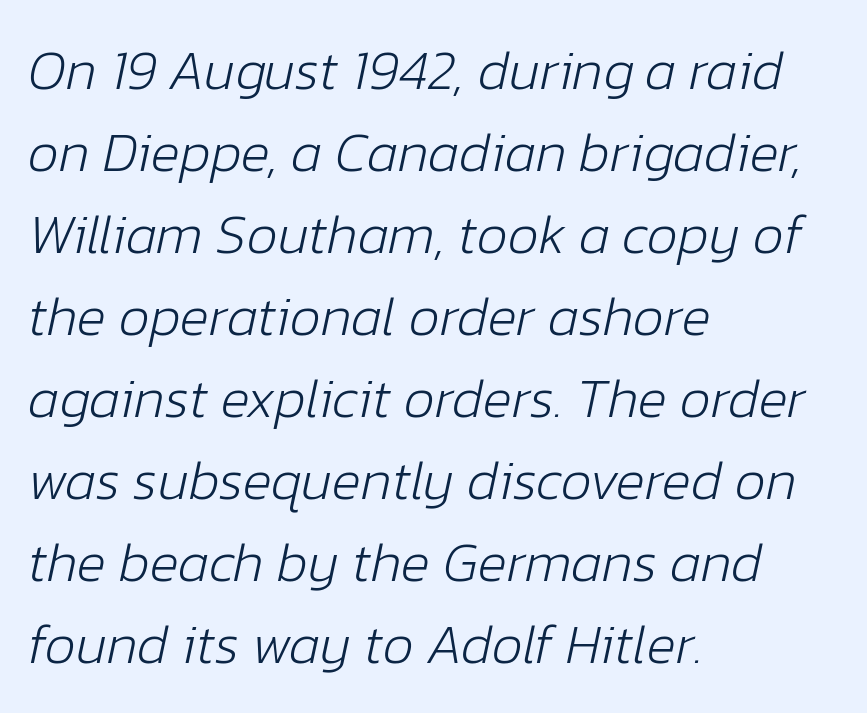
The strip under each line holds only bare page. Summary of weight: not heavy and not bold. Visually the block forms a straight wall on the left and a jagged coastline on the right. No extra tracking has been applied to these lines. Rows of type keep a routine distance in the vertical direction. Slanted lettering throughout.
